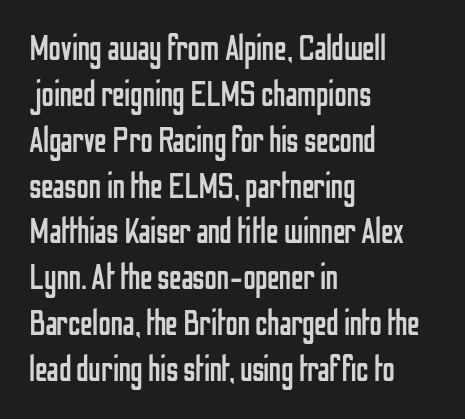
{"serif": "no", "italic": "no", "bold": "no", "weight": "regular", "width": "condensed", "stroke_contrast": "low", "x_height": "medium", "monospaced": "no", "underline": "no", "align": "left", "line_spacing": "normal", "line_spacing_ratio": 1.31, "letter_spacing": "normal", "letter_spacing_em": 0.0, "glyph_px": 35}
